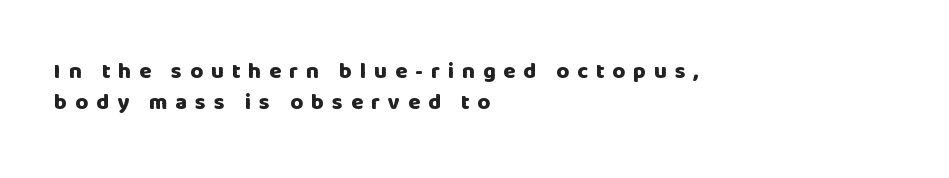
The image shows 22 px bold type, upright; set left-aligned, normal line spacing (1.43x), unusually wide letter spacing (+0.36 em), not underlined.
